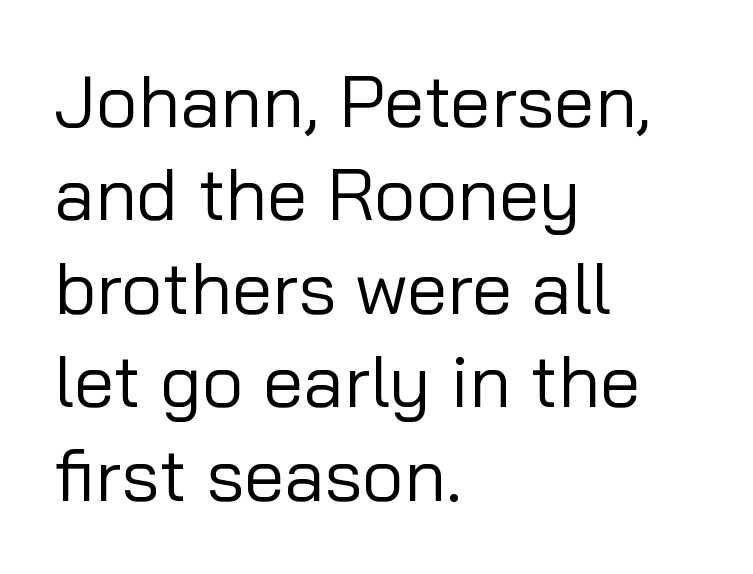
{"serif": "no", "italic": "no", "bold": "no", "weight": "regular", "width": "normal", "stroke_contrast": "low", "x_height": "medium", "monospaced": "no", "underline": "no", "align": "left", "line_spacing": "normal", "line_spacing_ratio": 1.28, "letter_spacing": "normal", "letter_spacing_em": 0.0, "glyph_px": 73}
